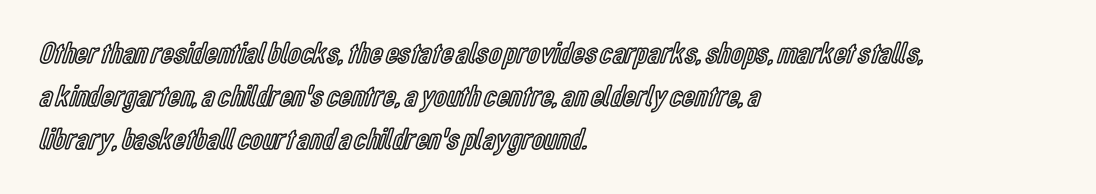
{"width": "condensed", "x_height": "medium", "monospaced": "no", "underline": "no", "align": "left", "line_spacing": "normal", "line_spacing_ratio": 1.38, "letter_spacing": "normal", "letter_spacing_em": 0.0, "glyph_px": 31}
